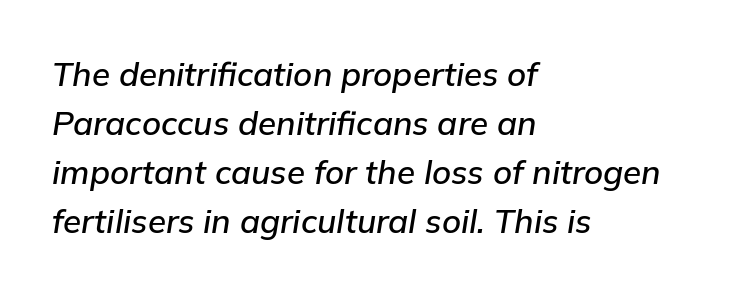
When letters slant like this, we call the style italic. The letters advance in unequal steps, a hallmark of proportional type. Horizontally, the lines are justified to the leading edge only. Regular leading.
